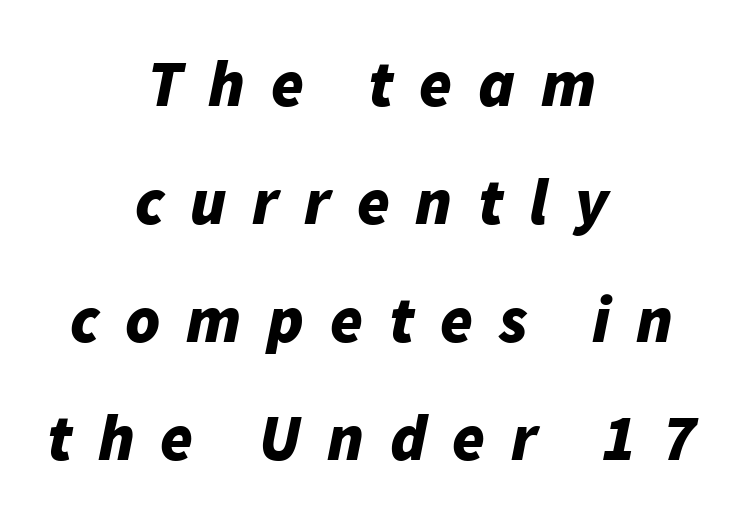
The letters advance in unequal steps, a hallmark of proportional type. Does the weight exceed regular? Yes, all the way to bold. Substantial extra tracking has been applied to these lines. If you drew a line through each stem, it would be angled.
